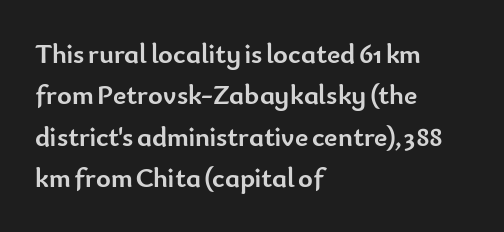
The image shows 28 px semibold sans-serif type, upright; set left-aligned, normal line spacing (1.48x), normal letter spacing, not underlined; low stroke contrast and a small x-height.
